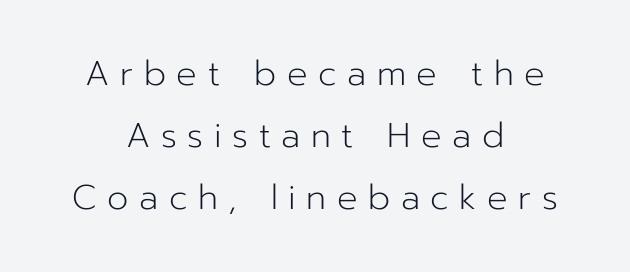
When letters stand straight like this, we call the style roman or upright. Teacher's note: observe the equal gaps on both sides — that is centered alignment. Stroke mass is kept to a normal reading level or below. Proportional: the letters do not fall into vertical columns. Letters rest on an invisible, unmarked baseline.
